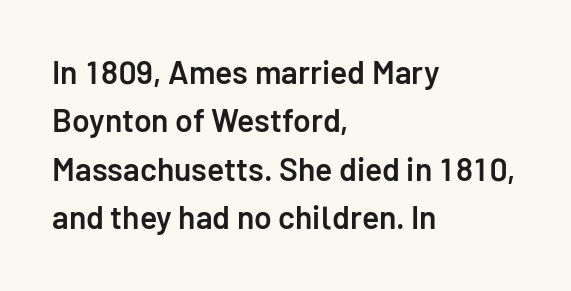
The image shows 32 px semibold sans-serif type, upright; set left-aligned, normal line spacing (1.51x), normal letter spacing, not underlined; low stroke contrast and a medium x-height.
